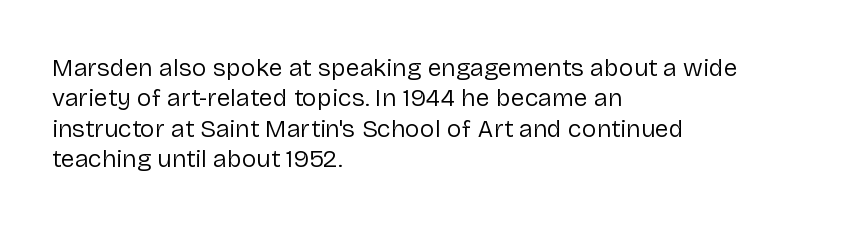
Nope, not italic — everything's standing straight. Only glyphs here, with clear space below each row. Leftover space on each line is placed entirely after the last word. The gaps between neighbouring characters are ordinary and unremarkable. A light-to-regular cut is what we see here.
